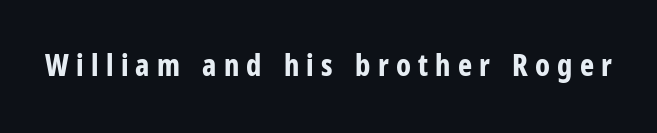
Check where the strokes stop: nothing finishes them off — pure sans. The font's upright variant was chosen for this text. Underline: absent. What weight is shown? A full bold with thick strokes.
